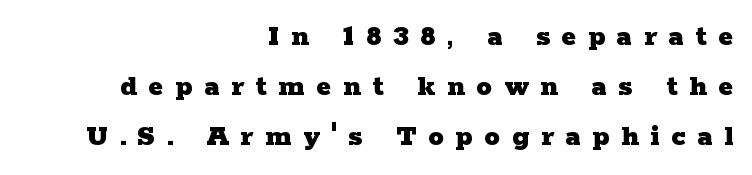
{"serif": "yes", "italic": "no", "bold": "yes", "weight": "heavy", "width": "wide", "stroke_contrast": "low", "x_height": "medium", "monospaced": "no", "underline": "no", "align": "right", "line_spacing": "normal", "line_spacing_ratio": 1.62, "letter_spacing": "wide", "letter_spacing_em": 0.38, "glyph_px": 31}
